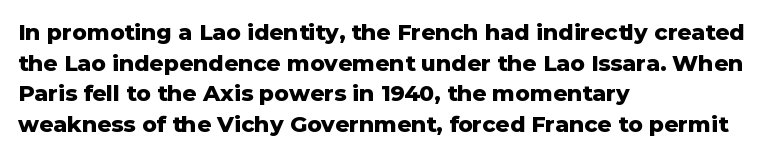
If you drew a line through each stem, it would be perfectly vertical. A normal amount of white space separates one row of letters from the next. Unmarked baselines from the first word to the last. Pretty heavy lettering here — definitely bold. The paragraph has a hard left edge and a soft right edge. These lines keep a tight, regular rhythm from letter to letter.
